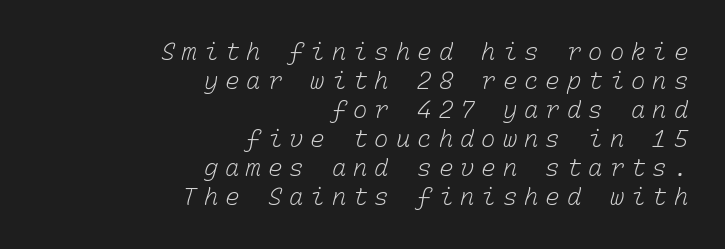
The image shows 24 px text type; set right-aligned, line spacing 1.21x, unusually wide letter spacing (+0.29 em), not underlined.
